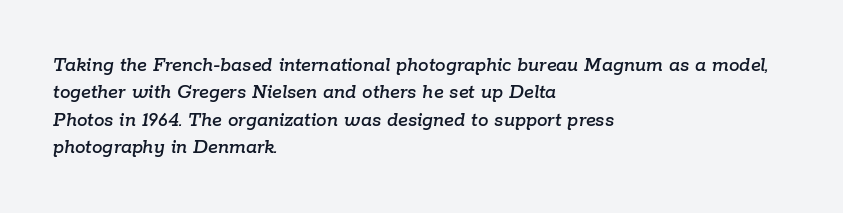
{"italic": "yes", "lean": "right", "slant_degrees": 9, "underline": "no", "align": "left", "line_spacing": "normal", "line_spacing_ratio": 1.3, "letter_spacing": "normal", "letter_spacing_em": 0.0, "glyph_px": 21}
